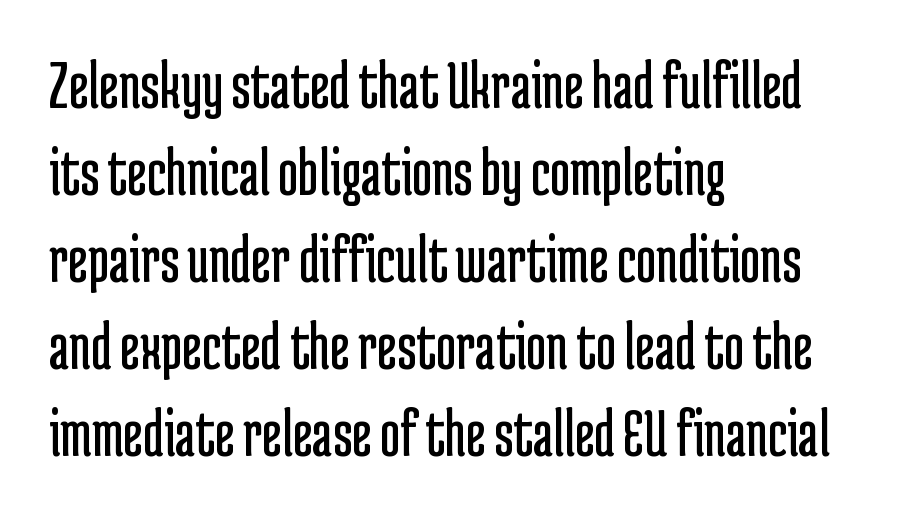
Are there feet on the stems? There aren't — it's a sans. Quick note: interline space is typical. The passage is arranged the way most books set body copy — flush left. Think of a printed novel: that variable character pitch is what you see here.
